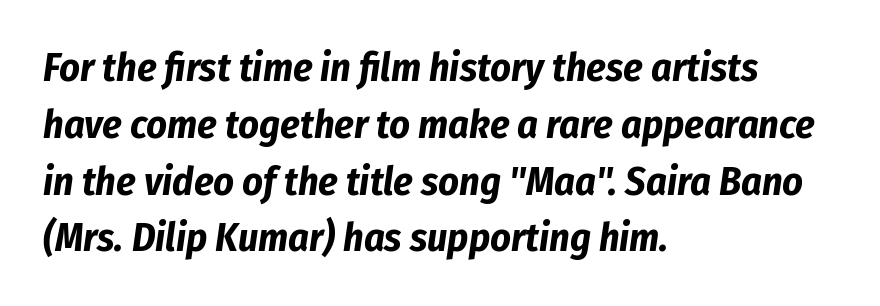
{"italic": "yes", "lean": "right", "slant_degrees": 8, "bold": "yes", "weight": "bold", "width": "condensed", "stroke_contrast": "low", "x_height": "medium", "monospaced": "no", "underline": "no", "align": "left", "line_spacing": "normal", "line_spacing_ratio": 1.42, "letter_spacing": "normal", "letter_spacing_em": 0.0, "glyph_px": 40}
